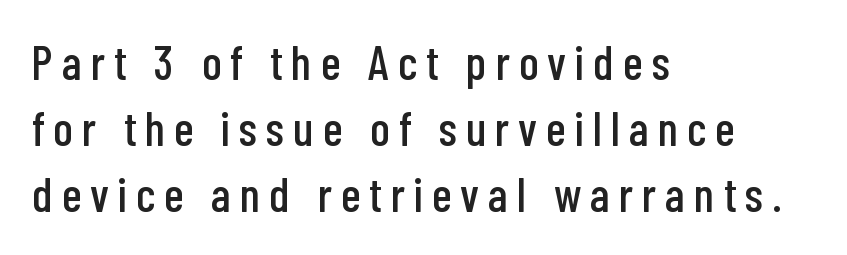
The image shows 48 px condensed sans-serif type, upright; set left-aligned, normal line spacing (1.38x), not underlined; low stroke contrast and a medium x-height.
